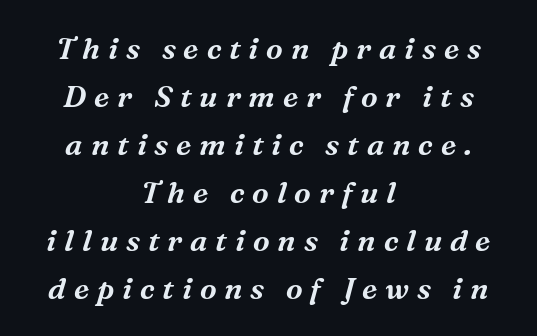
Q: Is the text italic (slanted)? A: Yes, it leans right by about 16 degrees.
Q: Is the typeface a serif or a sans-serif typeface? A: Serif.
Q: Is the text underlined? A: No.
Q: How is the paragraph aligned? A: Centered.
Q: Is the spacing between letters normal or unusually wide? A: Unusually wide.
Q: Is the spacing between lines tight, normal or loose? A: Normal.
Q: Width (condensed, normal, or wide)? A: Normal.
Q: Stroke contrast? A: Medium.
Q: x-height? A: Medium.
Q: Monospaced? A: No.
